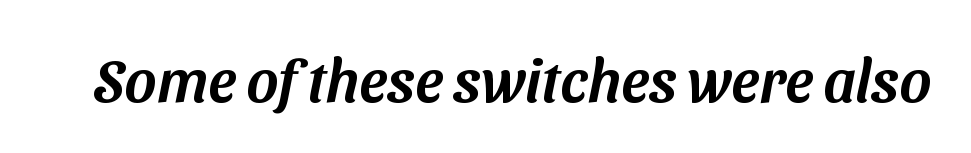
Q: Is the typeface a serif or a sans-serif typeface? A: Sans-serif.
Q: Is the text underlined? A: No.
Q: Is the spacing between letters normal or unusually wide? A: Normal.
Q: Width (condensed, normal, or wide)? A: Normal.
Q: Stroke contrast? A: Medium.
Q: x-height? A: Medium.
Q: Monospaced? A: No.
